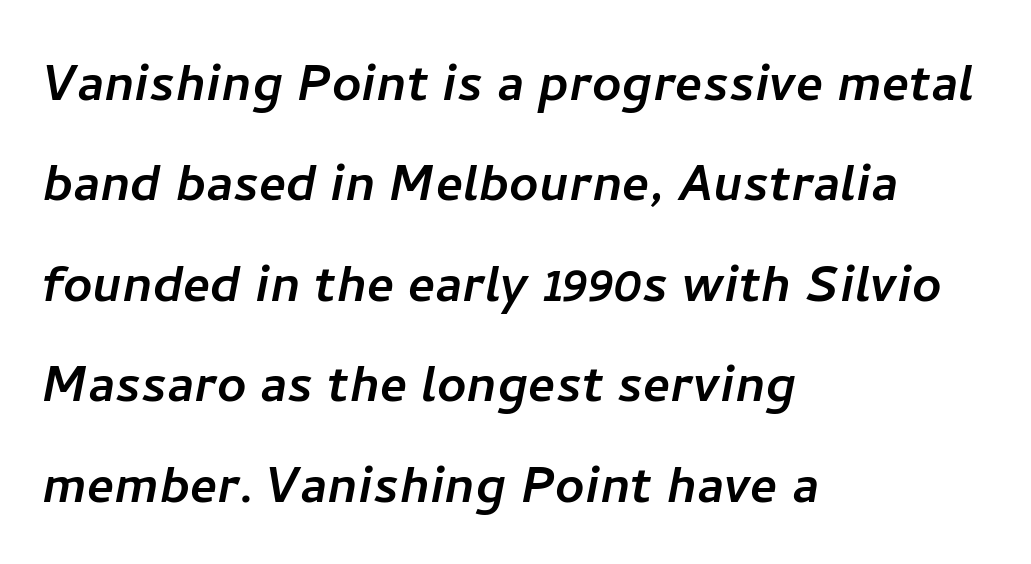
Q: Is the typeface a serif or a sans-serif typeface? A: Sans-serif.
Q: Is the text underlined? A: No.
Q: How is the paragraph aligned? A: Left-aligned.
Q: Is the spacing between letters normal or unusually wide? A: Normal.
Q: Is the spacing between lines tight, normal or loose? A: Normal.
Q: Width (condensed, normal, or wide)? A: Normal.
Q: Stroke contrast? A: Low.
Q: x-height? A: Medium.
Q: Monospaced? A: No.
